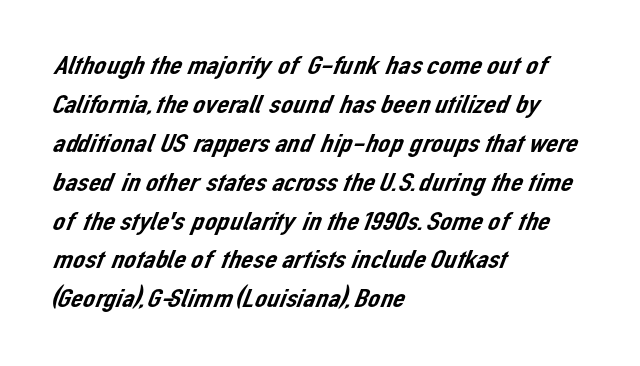
Q: Is the text underlined? A: No.
Q: How is the paragraph aligned? A: Left-aligned.
Q: Is the spacing between letters normal or unusually wide? A: Normal.
Q: Is the spacing between lines tight, normal or loose? A: Normal.
